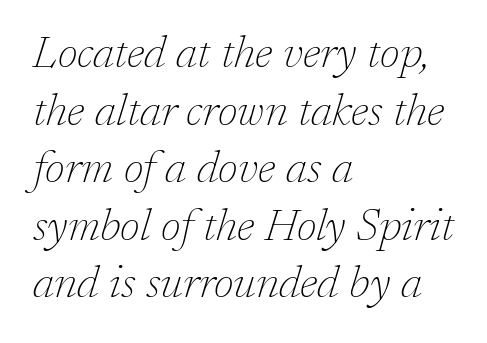
Q: Is the text bold? A: No.
Q: Is the text italic (slanted)? A: Yes, it leans right by about 17 degrees.
Q: Is the typeface a serif or a sans-serif typeface? A: Serif.
Q: Is the text underlined? A: No.
Q: How is the paragraph aligned? A: Left-aligned.
Q: Is the spacing between letters normal or unusually wide? A: Normal.
Q: Is the spacing between lines tight, normal or loose? A: Normal.
Q: Width (condensed, normal, or wide)? A: Normal.
Q: Stroke contrast? A: Low.
Q: x-height? A: Medium.
Q: Monospaced? A: No.
